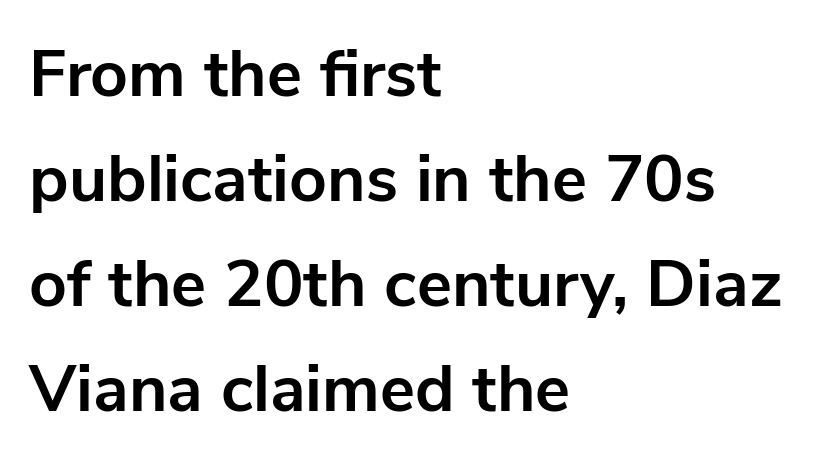
The image shows 66 px bold sans-serif type, upright; set left-aligned, normal line spacing (1.59x), normal letter spacing, not underlined; low stroke contrast and a medium x-height.
